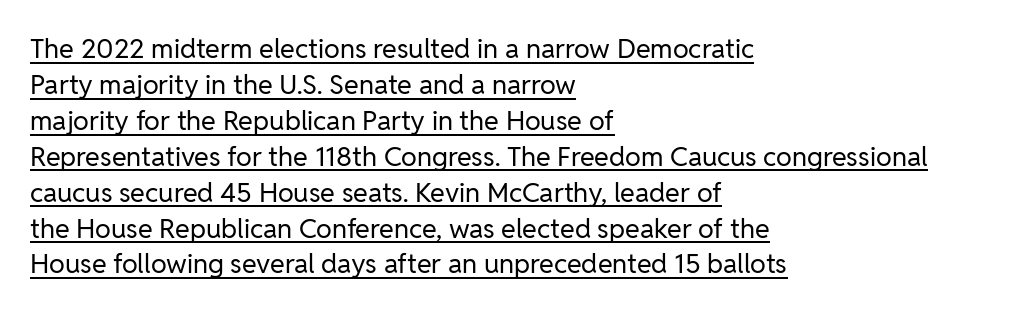
Q: Is the text bold? A: No.
Q: Is the text italic (slanted)? A: No, it is upright.
Q: Is the text underlined? A: Yes.
Q: How is the paragraph aligned? A: Left-aligned.
Q: Is the spacing between letters normal or unusually wide? A: Normal.
Q: Is the spacing between lines tight, normal or loose? A: Normal.
